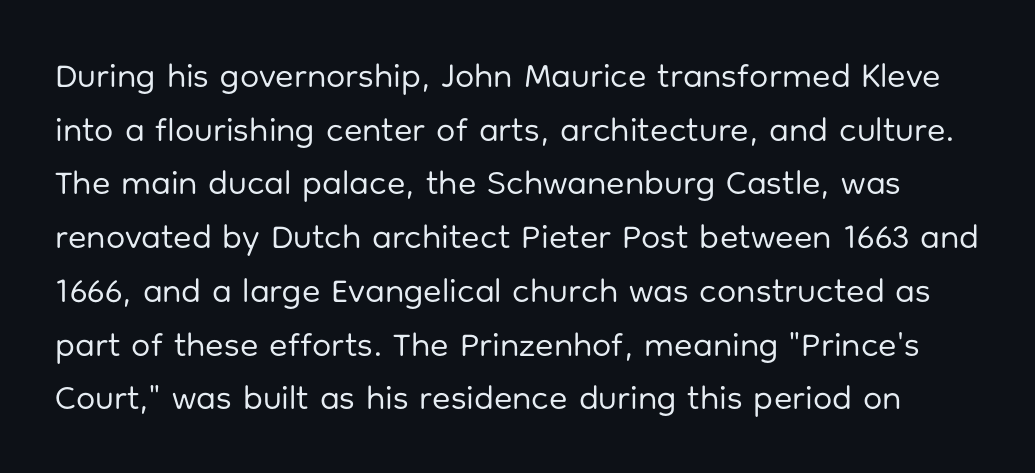
{"serif": "no", "italic": "no", "bold": "no", "weight": "regular", "width": "normal", "stroke_contrast": "low", "x_height": "medium", "monospaced": "no", "underline": "no", "line_spacing": "normal", "line_spacing_ratio": 1.58, "letter_spacing": "normal", "letter_spacing_em": 0.0, "glyph_px": 34}
